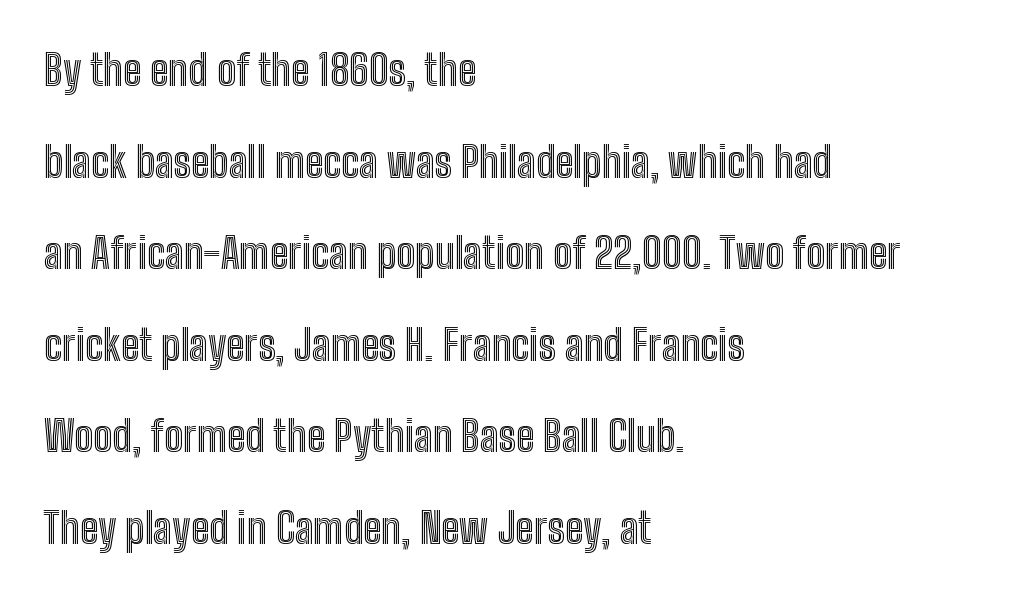
{"italic": "no", "width": "condensed", "x_height": "medium", "monospaced": "no", "underline": "no", "align": "left", "line_spacing": "loose", "line_spacing_ratio": 2.18, "letter_spacing": "normal", "letter_spacing_em": 0.0, "glyph_px": 42}
